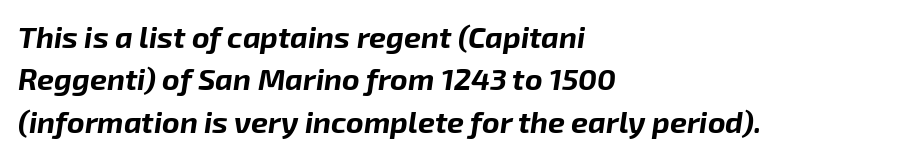
Compared with a centered layout, this one pins lines to the left instead. These lines are rendered in a variable-pitch font. Descenders are the only things crossing below the line. The type is set solid horizontally, with unmodified tracking.
